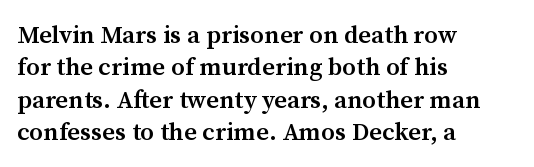
{"italic": "no", "bold": "semi", "underline": "no", "align": "left", "line_spacing": "normal", "line_spacing_ratio": 1.3, "letter_spacing": "normal", "letter_spacing_em": 0.0, "glyph_px": 25}
